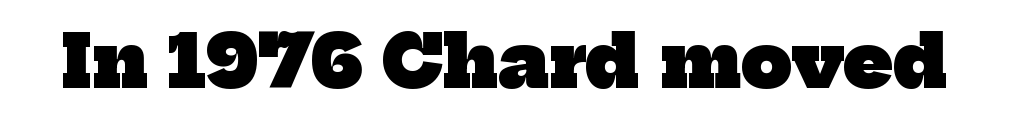
Yep, those are serifs on the letters. Underlining? Definitely not there. Strong, thick strokes mark this as bold type. Look at the tracking — it's just the regular setting, nothing added.
